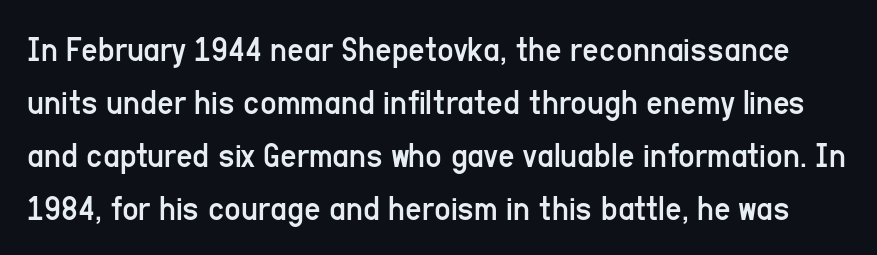
Q: Is the text bold? A: No.
Q: Is the text italic (slanted)? A: No, it is upright.
Q: Is the typeface a serif or a sans-serif typeface? A: Sans-serif.
Q: Is the text underlined? A: No.
Q: Is the spacing between letters normal or unusually wide? A: Normal.
Q: Is the spacing between lines tight, normal or loose? A: Normal.
Q: Width (condensed, normal, or wide)? A: Condensed.
Q: Stroke contrast? A: Low.
Q: x-height? A: Medium.
Q: Monospaced? A: No.
